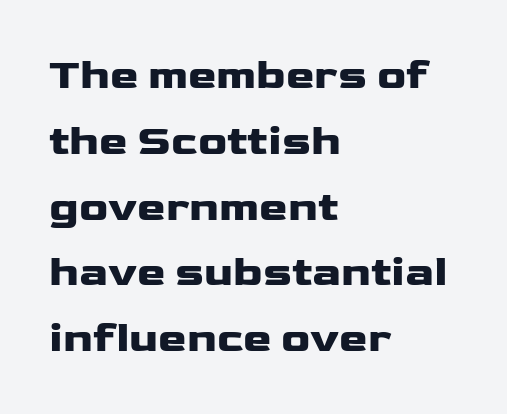
{"serif": "no", "italic": "no", "bold": "yes", "weight": "heavy", "width": "wide", "stroke_contrast": "low", "x_height": "medium", "monospaced": "no", "underline": "no", "align": "left", "line_spacing": "normal", "line_spacing_ratio": 1.53, "letter_spacing": "normal", "letter_spacing_em": 0.0, "glyph_px": 43}
